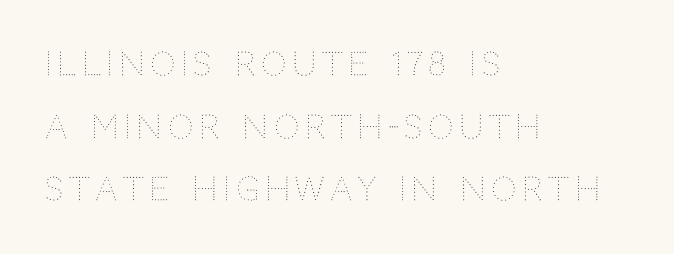
Descenders are the only things crossing below the line. This sample has the flowing, uneven cadence of proportional lettering. Designer's note — italics off, roman on. Where is the straight margin? On the left. The lines are spread far apart with generous leading.
